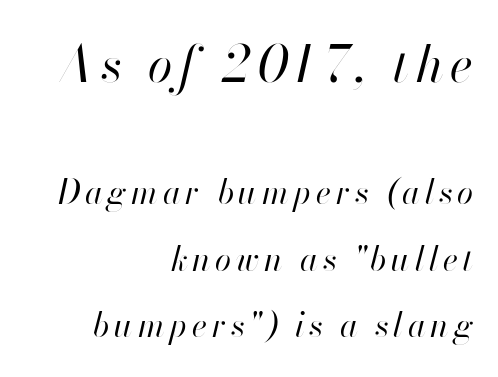
The image shows 50 px regular-weight type, italic (leaning right); set right-aligned, loose line spacing (2.02x), not underlined; the first (top) block is 1.52x larger; high stroke contrast and a small x-height.
